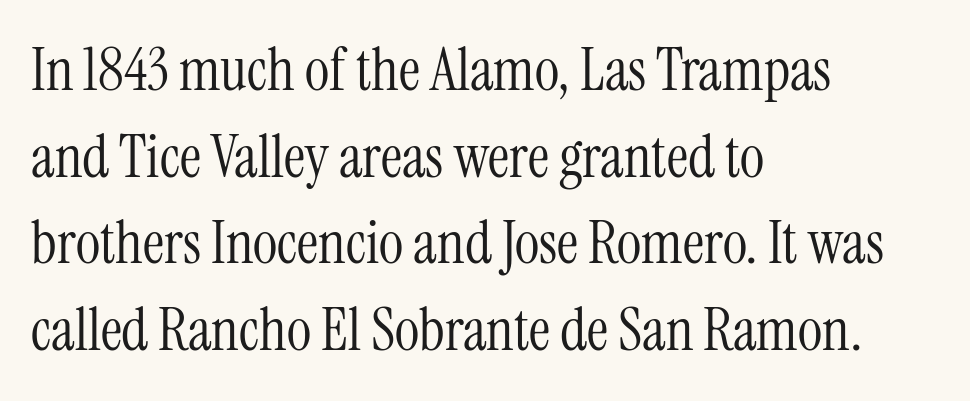
{"serif": "yes", "italic": "no", "bold": "no", "weight": "light", "width": "condensed", "stroke_contrast": "medium", "x_height": "medium", "monospaced": "no", "underline": "no", "align": "left", "line_spacing": "normal", "line_spacing_ratio": 1.47, "letter_spacing": "normal", "letter_spacing_em": 0.0, "glyph_px": 59}
